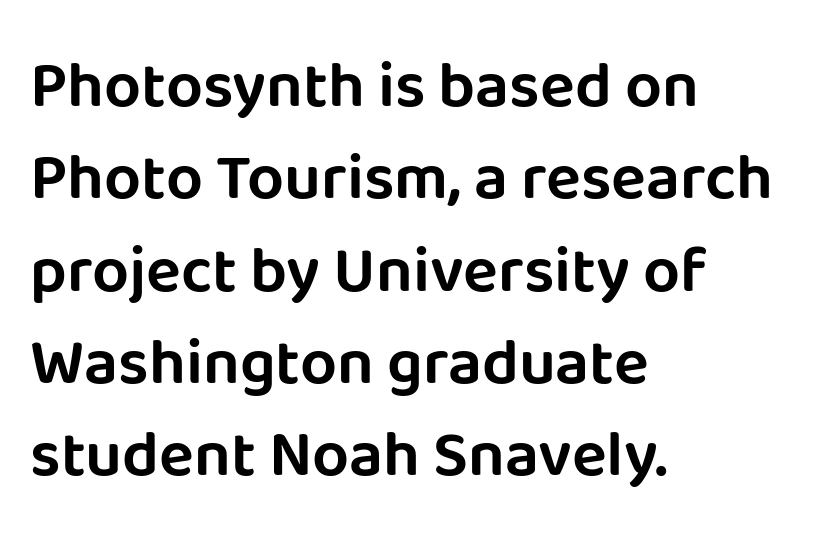
The image shows 65 px sans-serif type, upright; set left-aligned, normal line spacing (1.42x), normal letter spacing, not underlined; low stroke contrast and a large x-height.
